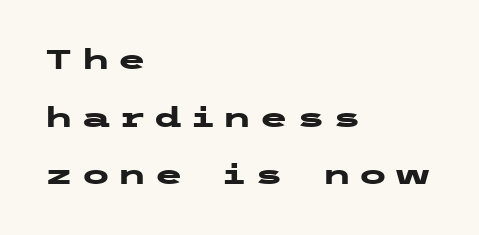
The image shows 27 px bold type, upright; set left-aligned, loose line spacing (2.13x), unusually wide letter spacing (+0.26 em), not underlined.
